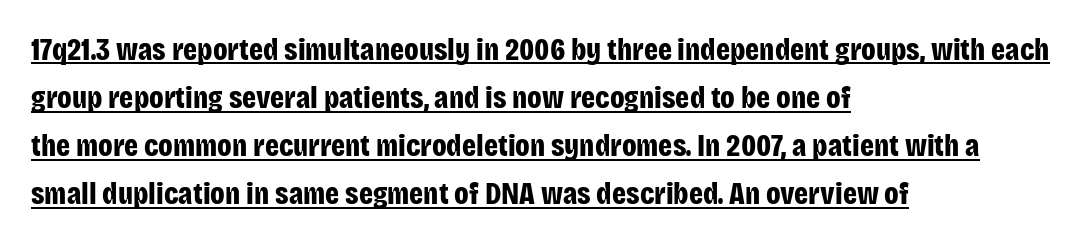
Q: Is the text bold? A: Yes.
Q: Is the text italic (slanted)? A: No, it is upright.
Q: Is the typeface a serif or a sans-serif typeface? A: Sans-serif.
Q: Is the text underlined? A: Yes.
Q: How is the paragraph aligned? A: Left-aligned.
Q: Is the spacing between letters normal or unusually wide? A: Normal.
Q: Is the spacing between lines tight, normal or loose? A: Normal.
Q: Width (condensed, normal, or wide)? A: Condensed.
Q: Stroke contrast? A: Low.
Q: x-height? A: Large.
Q: Monospaced? A: No.
